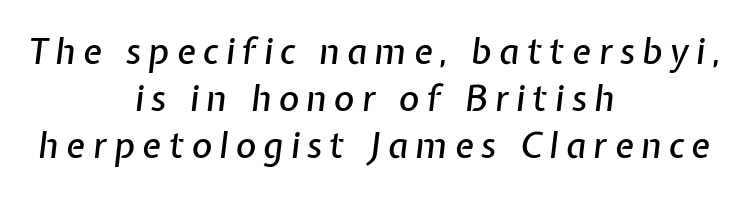
The image shows 35 px text type, italic (leaning right); set centered, normal line spacing (1.35x), unusually wide letter spacing (+0.21 em), not underlined; low stroke contrast and a medium x-height.
